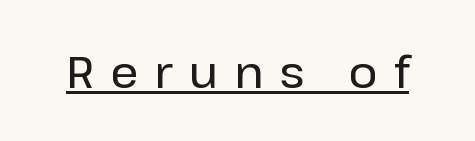
Q: Is the text italic (slanted)? A: No, it is upright.
Q: Is the typeface a serif or a sans-serif typeface? A: Sans-serif.
Q: Is the text underlined? A: Yes.
Q: Is the spacing between letters normal or unusually wide? A: Unusually wide.
Q: Width (condensed, normal, or wide)? A: Normal.
Q: Stroke contrast? A: Low.
Q: x-height? A: Medium.
Q: Monospaced? A: No.
